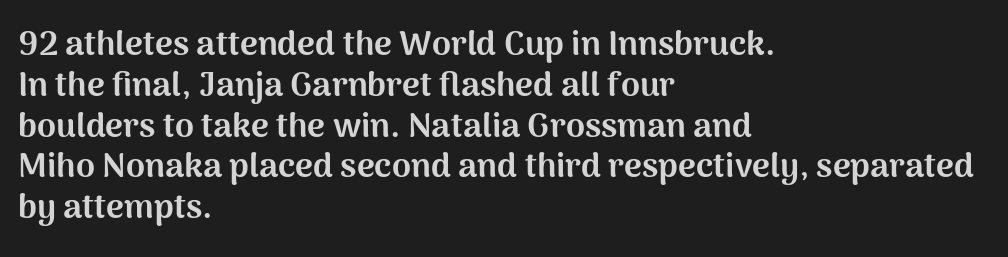
The image shows 34 px bold sans-serif type, upright; set left-aligned, line spacing 1.2x, normal letter spacing, not underlined; medium stroke contrast and a medium x-height.
